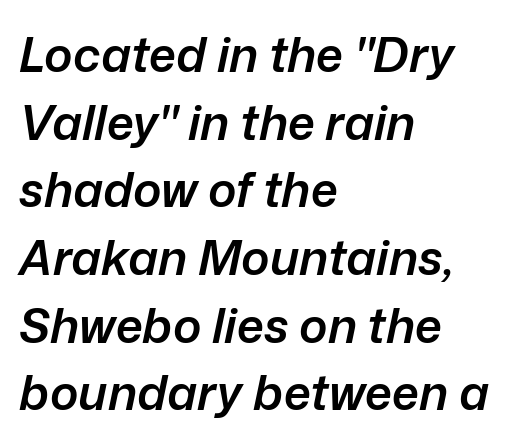
The image shows 48 px semibold type, italic (leaning right); set left-aligned, normal line spacing (1.41x), normal letter spacing, not underlined; low stroke contrast and a medium x-height.
